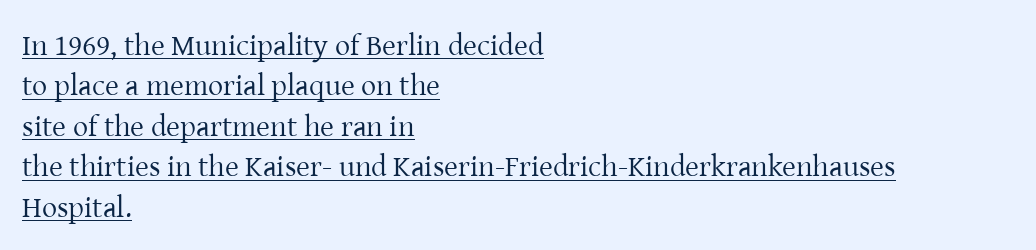
The image shows 30 px regular-weight serif type, upright; set left-aligned, normal line spacing (1.35x), normal letter spacing, underlined; low stroke contrast and a medium x-height.
